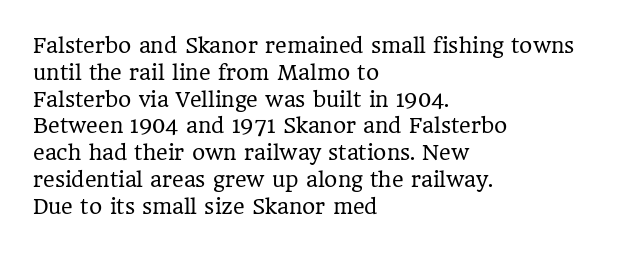
{"italic": "no", "bold": "no", "underline": "no", "align": "left", "line_spacing": "normal", "line_spacing_ratio": 1.34, "letter_spacing": "normal", "letter_spacing_em": 0.0, "glyph_px": 20}
